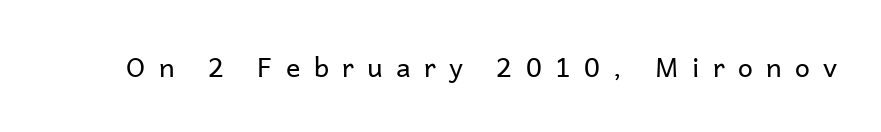
{"italic": "no", "bold": "no", "underline": "no", "letter_spacing": "wide", "letter_spacing_em": 0.49, "glyph_px": 27}
